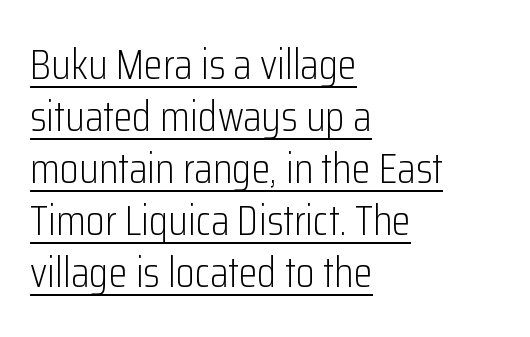
Characters remain perfectly vertical along every line. Each letter keeps its own natural width here, so spacing adapts to shape. In terms of letterspacing, this is plain default setting. Each stroke keeps to a modest, everyday thickness or less. Underline: present. Line starts are locked; line ends wander.
